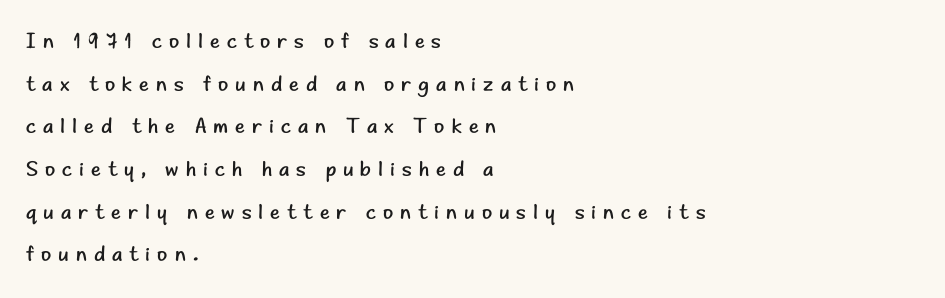
{"italic": "no", "bold": "no", "underline": "no", "align": "left", "line_spacing": "loose", "line_spacing_ratio": 2.03, "letter_spacing": "wide", "letter_spacing_em": 0.33, "glyph_px": 21}
